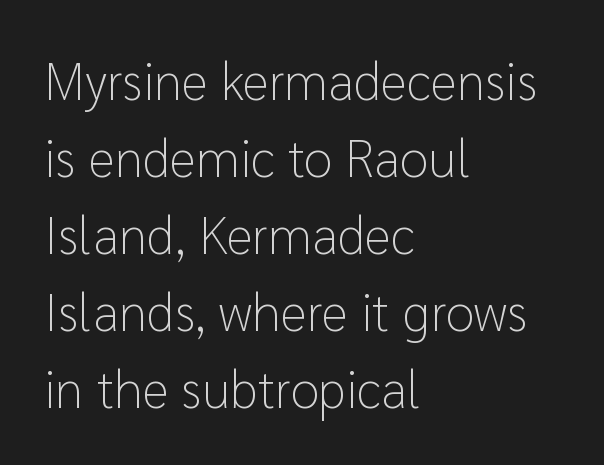
{"serif": "no", "italic": "no", "bold": "no", "weight": "light", "width": "normal", "stroke_contrast": "low", "x_height": "medium", "monospaced": "no", "underline": "no", "align": "left", "line_spacing": "normal", "line_spacing_ratio": 1.48, "letter_spacing": "normal", "letter_spacing_em": 0.0, "glyph_px": 52}
